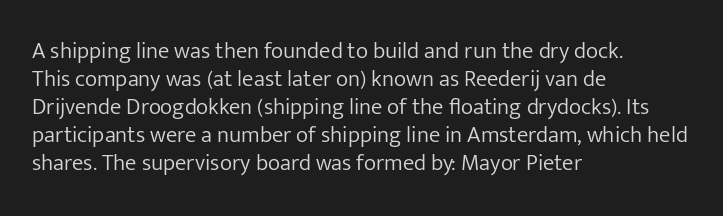
The image shows 23 px text type, upright; set left-aligned, line spacing 1.22x, normal letter spacing, not underlined.
